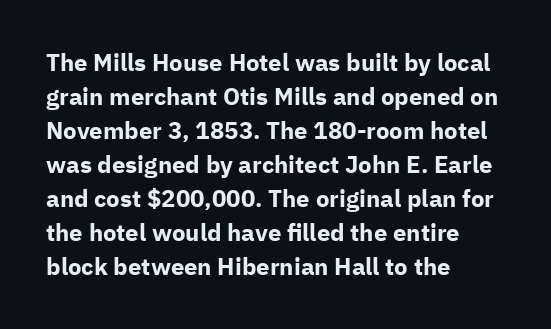
Q: Is the text bold? A: Yes.
Q: Is the text italic (slanted)? A: No, it is upright.
Q: Is the text underlined? A: No.
Q: How is the paragraph aligned? A: Left-aligned.
Q: Is the spacing between letters normal or unusually wide? A: Normal.
Q: Is the spacing between lines tight, normal or loose? A: Normal.
